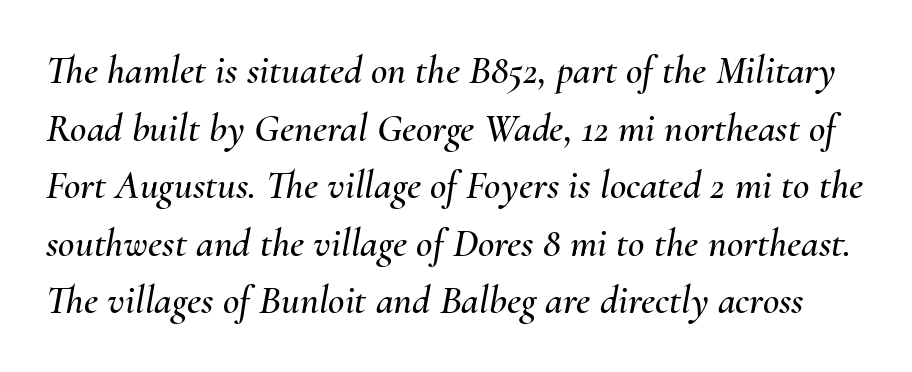
The image shows 40 px text type, italic (leaning right); set normal line spacing (1.44x), normal letter spacing, not underlined; medium stroke contrast and a small x-height.
